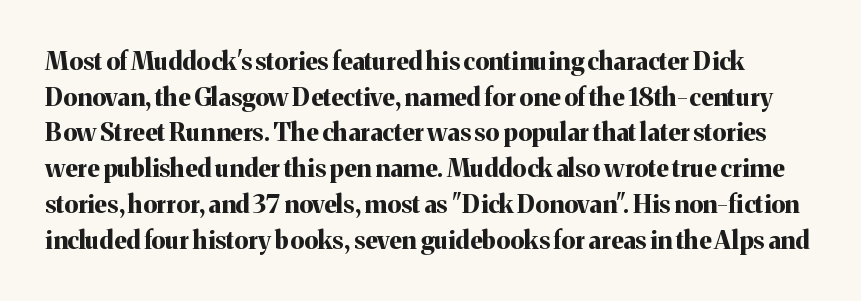
The image shows 25 px bold type, upright; set normal line spacing (1.43x), normal letter spacing, not underlined.
